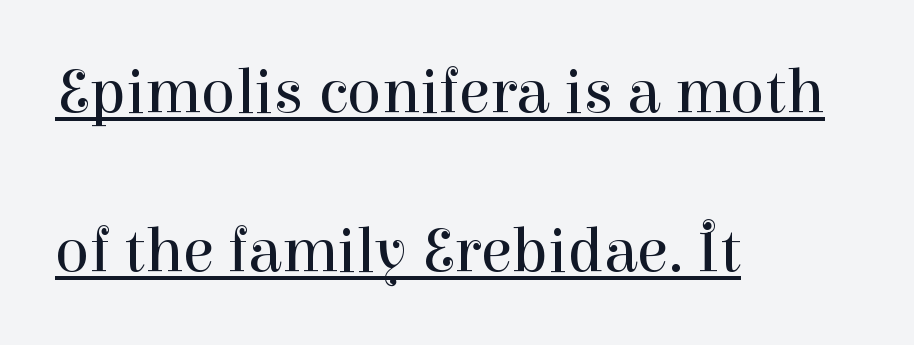
{"serif": "yes", "italic": "no", "bold": "no", "weight": "regular", "width": "normal", "stroke_contrast": "high", "x_height": "medium", "monospaced": "no", "underline": "yes", "align": "left", "line_spacing": "loose", "line_spacing_ratio": 2.49, "letter_spacing": "normal", "letter_spacing_em": 0.0, "glyph_px": 64}
